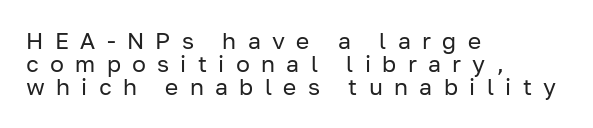
Q: Is the text bold? A: No.
Q: Is the text italic (slanted)? A: No, it is upright.
Q: Is the text underlined? A: No.
Q: How is the paragraph aligned? A: Left-aligned.
Q: Is the spacing between letters normal or unusually wide? A: Unusually wide.
Q: Is the spacing between lines tight, normal or loose? A: Tight.
